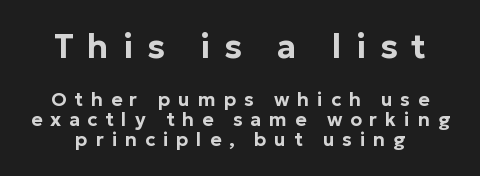
The image shows 34 px sans-serif type, upright; set tight line spacing (1.05x), unusually wide letter spacing (+0.41 em), not underlined; the first (top) block is 1.79x larger; low stroke contrast and a medium x-height.
